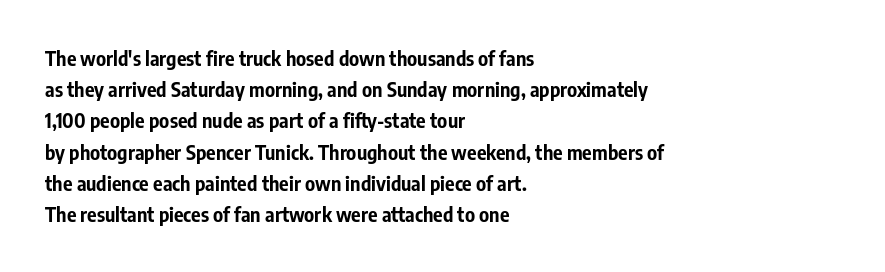
{"italic": "no", "bold": "yes", "underline": "no", "align": "left", "line_spacing": "normal", "line_spacing_ratio": 1.56, "letter_spacing": "normal", "letter_spacing_em": 0.0, "glyph_px": 20}
